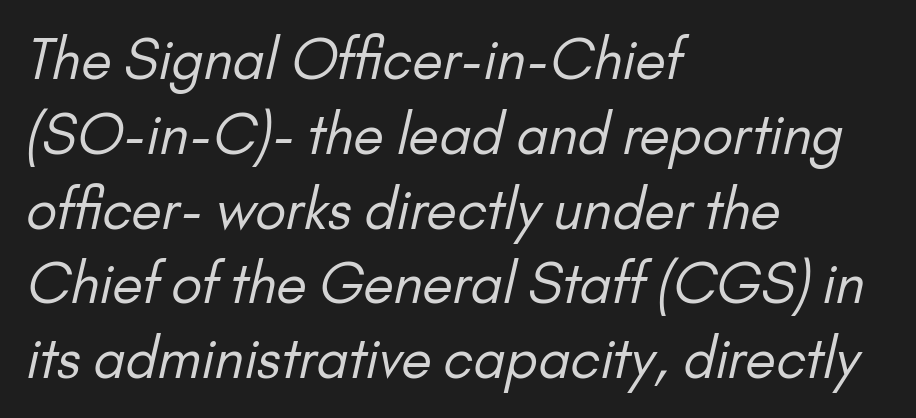
The image shows 55 px regular-weight sans-serif type; set left-aligned, normal line spacing (1.36x), normal letter spacing, not underlined; low stroke contrast and a small x-height.
